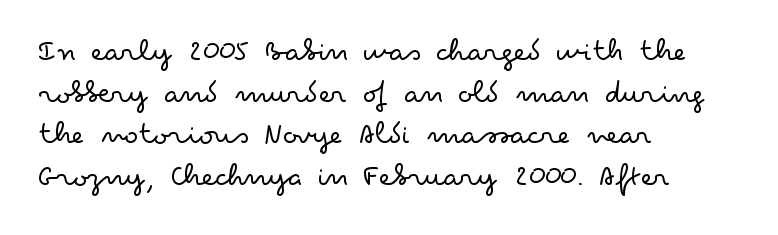
The image shows 33 px light, wide sans-serif type, upright; set left-aligned, normal line spacing (1.26x), normal letter spacing, not underlined; low stroke contrast and a small x-height.
